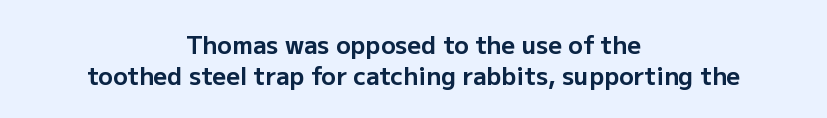
Summary of vertical rhythm: regular, with standard interline spacing. Honestly, the letter spacing is just normal — you wouldn't notice it. The space beneath each line is pristine and unruled. These lines stack symmetrically, like a column narrowing and widening about its center. The letters stand upright; this is a roman face. Each glyph is drawn with heavy, bold strokes.
